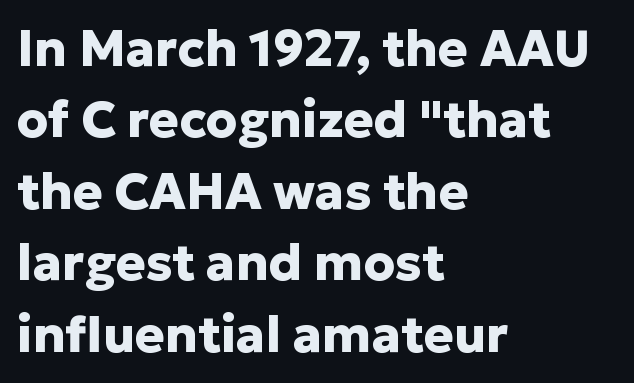
Nothing sits at the stroke ends, so this counts as sans-serif. Looks like regular typesetting: each glyph gets only the width it needs. Designer's note — italics off, roman on. Inter-character spacing is left at the font's built-in metrics. Summary of vertical rhythm: regular, with standard interline spacing. Teacher's note: observe the even left margin — that is flush-left alignment.
